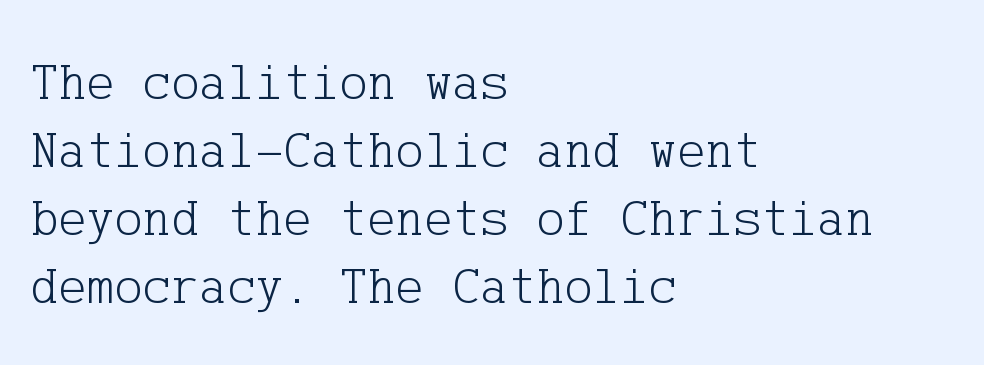
Q: Is the text bold? A: No.
Q: Is the text italic (slanted)? A: No, it is upright.
Q: Is the typeface a serif or a sans-serif typeface? A: Serif.
Q: Is the text underlined? A: No.
Q: How is the paragraph aligned? A: Left-aligned.
Q: Is the spacing between letters normal or unusually wide? A: Normal.
Q: Is the spacing between lines tight, normal or loose? A: Normal.
Q: Width (condensed, normal, or wide)? A: Normal.
Q: Stroke contrast? A: Low.
Q: x-height? A: Medium.
